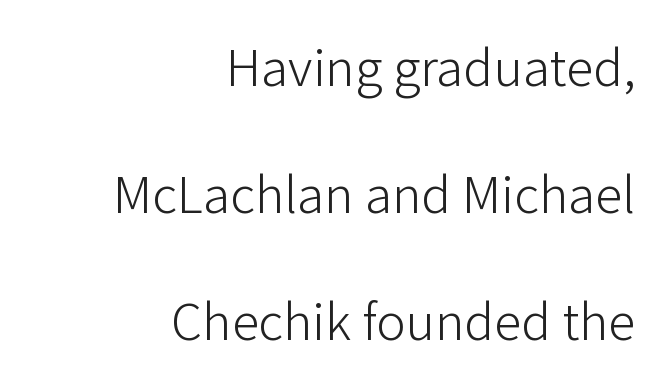
{"serif": "no", "italic": "no", "bold": "no", "weight": "light", "width": "normal", "stroke_contrast": "low", "x_height": "medium", "monospaced": "no", "underline": "no", "align": "right", "line_spacing": "loose", "line_spacing_ratio": 2.31, "letter_spacing": "normal", "letter_spacing_em": 0.0, "glyph_px": 55}
